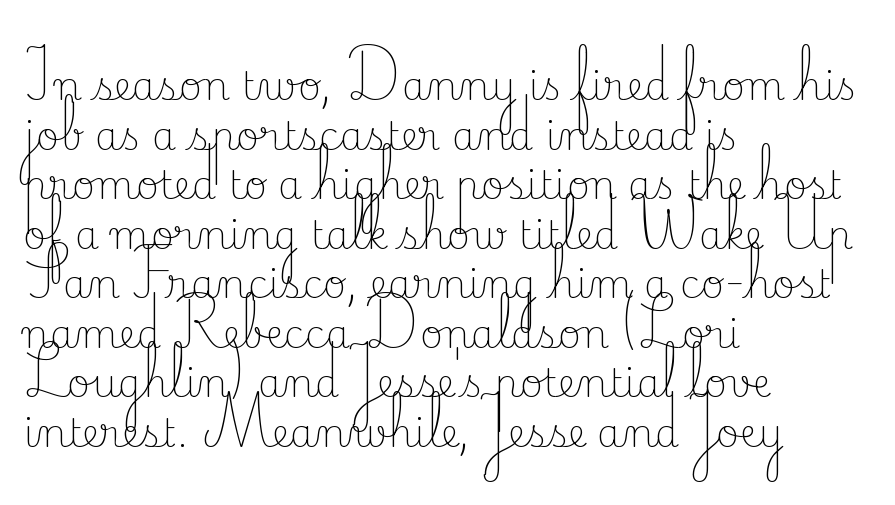
The characters display serif detailing at their extremities. The passage shown is typed in a proportional face where columns would drift. These lines keep a tight, regular rhythm from letter to letter. A roman cut, with each character standing at attention. Lines of text with bare space underneath.
